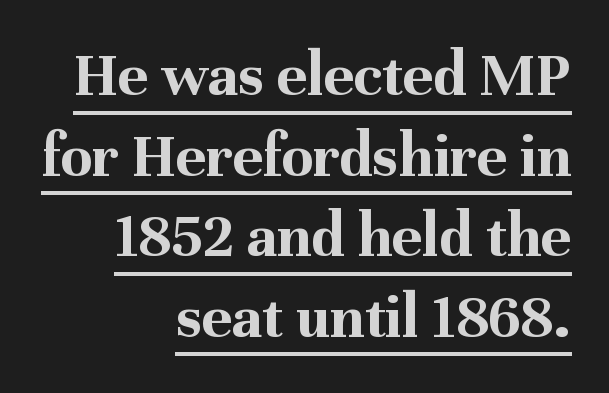
Proportional: the letters do not fall into vertical columns. The font is running at its bold setting. Type style note: has serifs. Letter spacing: default. Posture: vertical.
